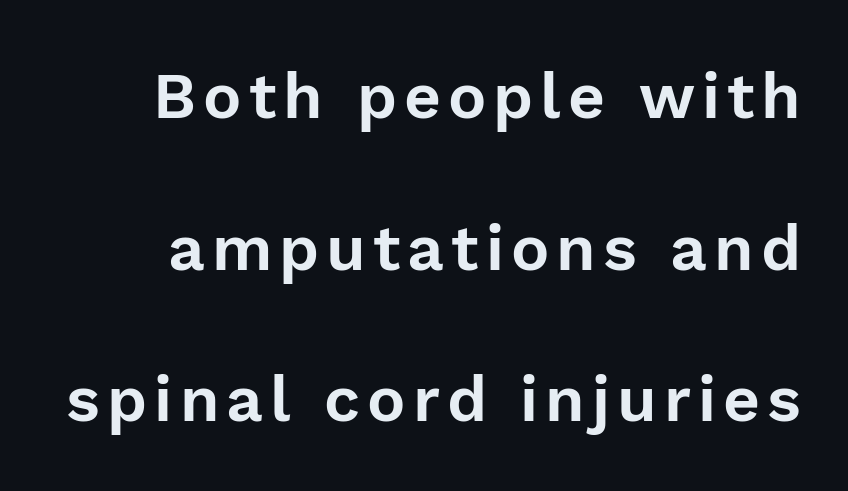
{"serif": "no", "italic": "no", "width": "normal", "stroke_contrast": "low", "x_height": "medium", "monospaced": "no", "underline": "no", "line_spacing": "loose", "line_spacing_ratio": 2.37, "glyph_px": 64}
